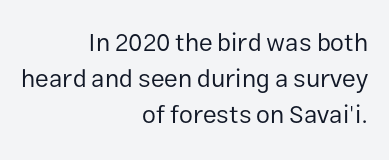
Q: Is the text bold? A: No.
Q: Is the text italic (slanted)? A: No, it is upright.
Q: Is the text underlined? A: No.
Q: How is the paragraph aligned? A: Right-aligned.
Q: Is the spacing between letters normal or unusually wide? A: Normal.
Q: Is the spacing between lines tight, normal or loose? A: Normal.
